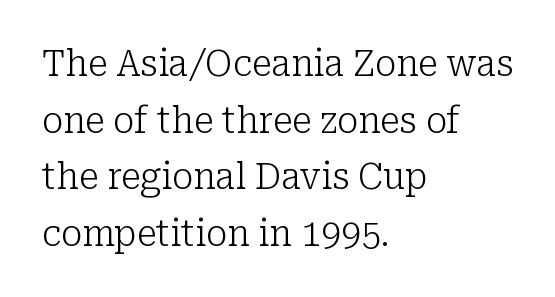
{"serif": "yes", "italic": "no", "bold": "no", "weight": "light", "width": "normal", "stroke_contrast": "low", "x_height": "medium", "monospaced": "no", "underline": "no", "align": "left", "line_spacing": "normal", "line_spacing_ratio": 1.57, "letter_spacing": "normal", "letter_spacing_em": 0.0, "glyph_px": 36}
